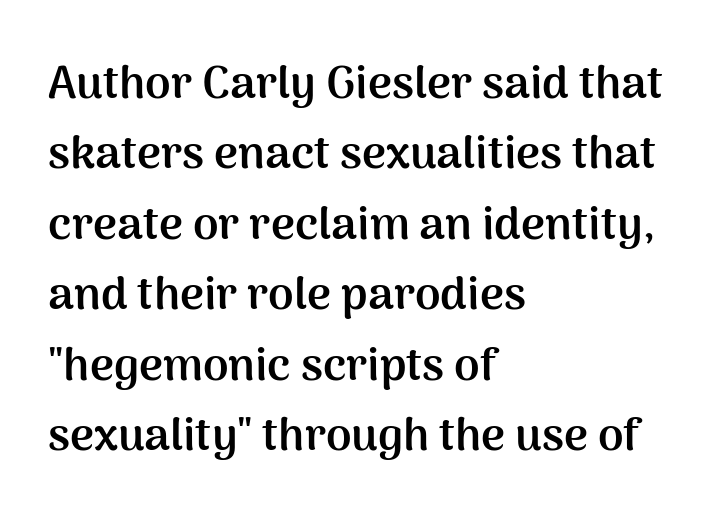
Q: Is the text bold? A: Yes.
Q: Is the text italic (slanted)? A: No, it is upright.
Q: Is the typeface a serif or a sans-serif typeface? A: Sans-serif.
Q: Is the text underlined? A: No.
Q: How is the paragraph aligned? A: Left-aligned.
Q: Is the spacing between letters normal or unusually wide? A: Normal.
Q: Is the spacing between lines tight, normal or loose? A: Normal.
Q: Width (condensed, normal, or wide)? A: Normal.
Q: Stroke contrast? A: Medium.
Q: x-height? A: Medium.
Q: Monospaced? A: No.
